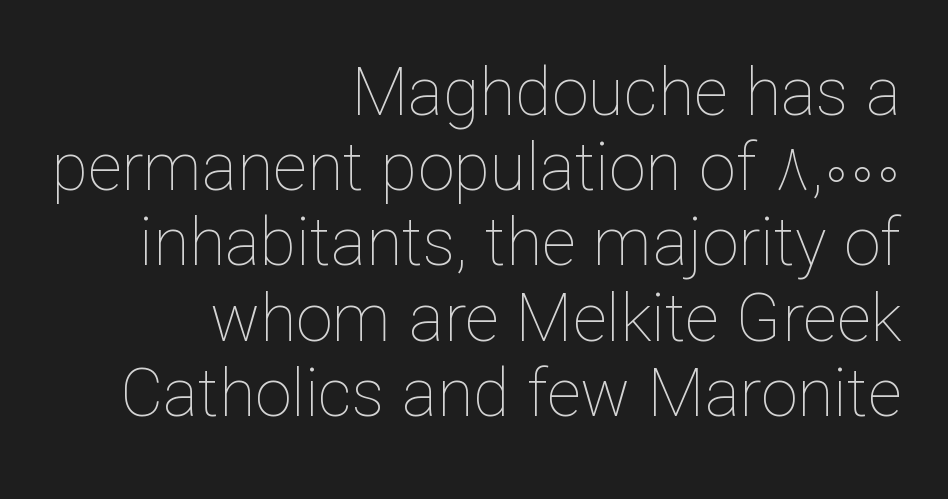
Alignment: flush right. The horizontal fit of the characters is conventional and even. A typesetter would call this proportional, since set widths differ per character. Clear beneath every line of the passage. Caption: face not bold, strokes unweighted.
